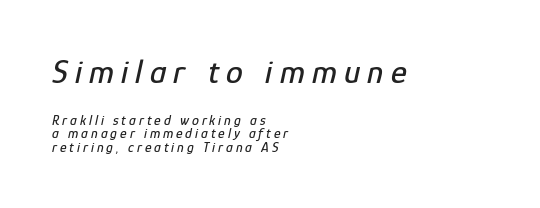
Looks like regular typesetting: each glyph gets only the width it needs. The lines in this sample share a left origin and differ only in where they stop. The space beneath each line is pristine and unruled. The block of text is dense from top to bottom, with scant space between rows. Compared with ordinary roman type, these characters are visibly tilted.
